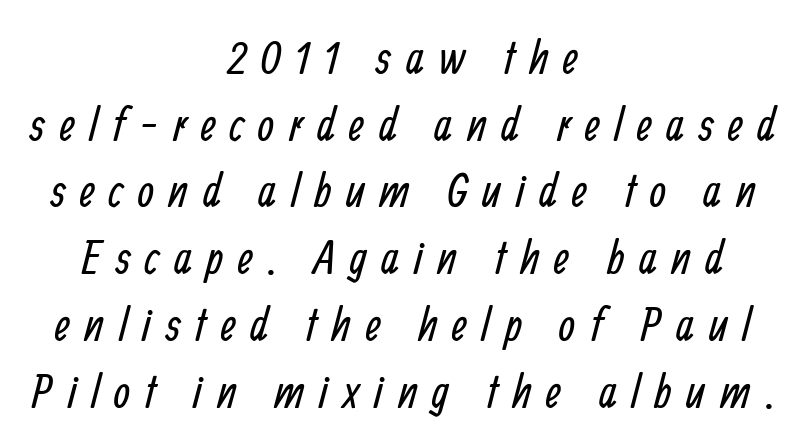
The image shows 47 px regular-weight, condensed sans-serif type; set centered, normal line spacing (1.42x), unusually wide letter spacing (+0.31 em), not underlined; low stroke contrast and a medium x-height.
